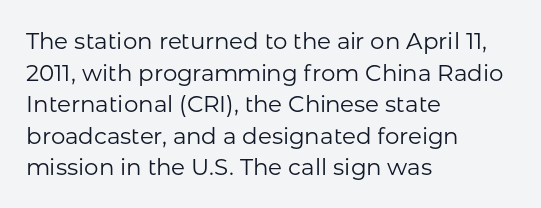
Q: Is the text bold? A: No.
Q: Is the text italic (slanted)? A: No, it is upright.
Q: Is the text underlined? A: No.
Q: How is the paragraph aligned? A: Left-aligned.
Q: Is the spacing between letters normal or unusually wide? A: Normal.
Q: Is the spacing between lines tight, normal or loose? A: Normal.
